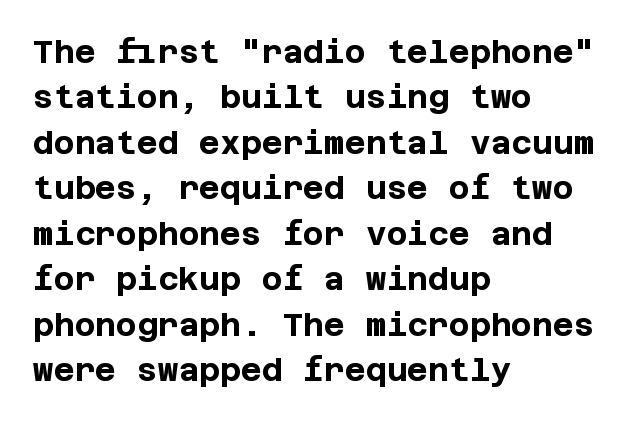
{"serif": "no", "italic": "no", "bold": "yes", "weight": "bold", "width": "normal", "stroke_contrast": "low", "x_height": "large", "underline": "no", "align": "left", "line_spacing": "normal", "line_spacing_ratio": 1.42, "letter_spacing": "normal", "letter_spacing_em": 0.0, "glyph_px": 32}
